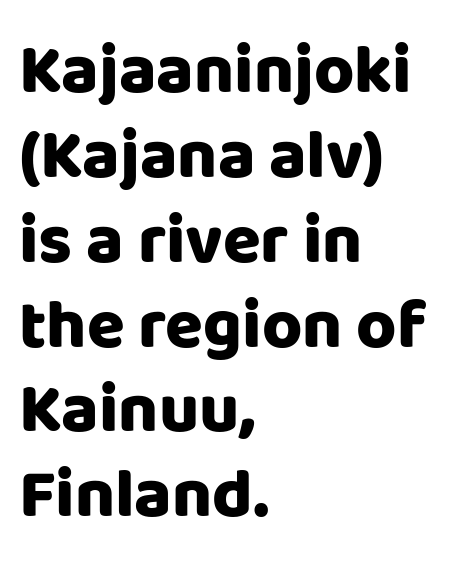
Q: Is the text bold? A: Yes.
Q: Is the text italic (slanted)? A: No, it is upright.
Q: Is the typeface a serif or a sans-serif typeface? A: Sans-serif.
Q: Is the text underlined? A: No.
Q: How is the paragraph aligned? A: Left-aligned.
Q: Is the spacing between letters normal or unusually wide? A: Normal.
Q: Width (condensed, normal, or wide)? A: Normal.
Q: Stroke contrast? A: Low.
Q: x-height? A: Large.
Q: Monospaced? A: No.
